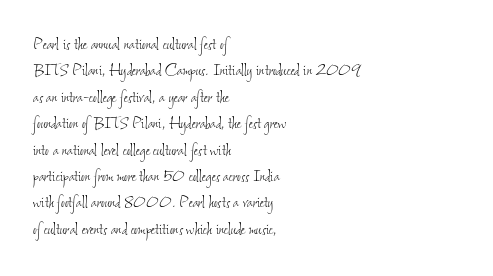
The image shows 20 px text type; set left-aligned, normal line spacing (1.32x), normal letter spacing, not underlined.
